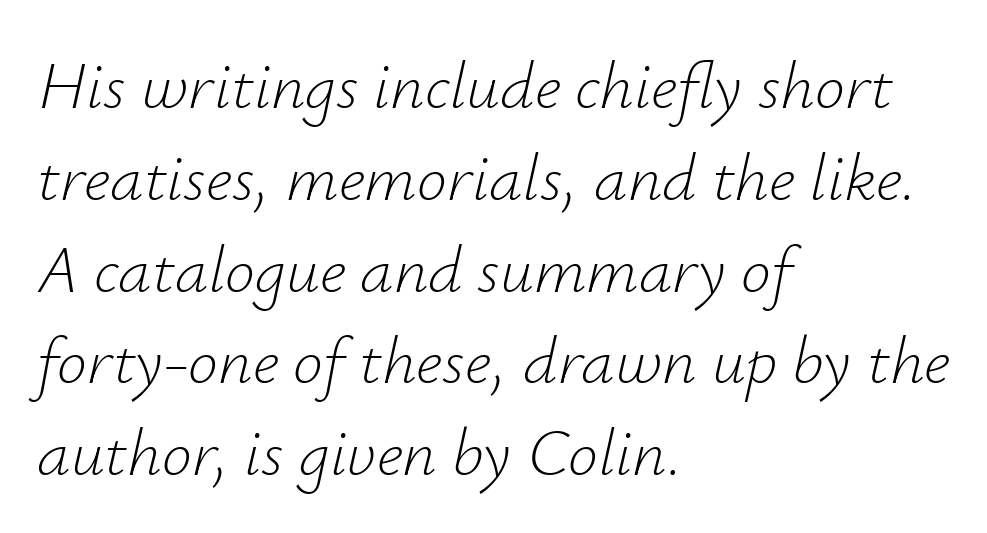
Does extra space separate the letters? No, they use regular spacing. On a weight scale, this lands at 450 or below. Italic: yes, the glyphs are oblique. Notice how the passage keeps a crisp vertical edge on the left only. Honestly, the row spacing looks completely unremarkable.
